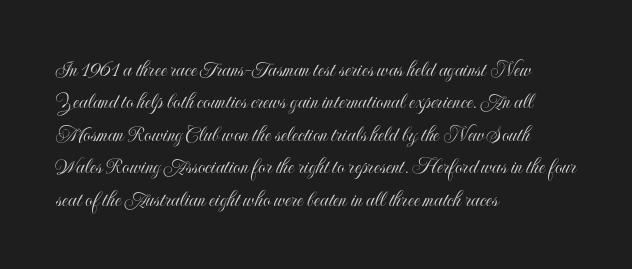
Q: Is the text italic (slanted)? A: Yes.
Q: Is the text underlined? A: No.
Q: How is the paragraph aligned? A: Left-aligned.
Q: Is the spacing between letters normal or unusually wide? A: Normal.
Q: Is the spacing between lines tight, normal or loose? A: Normal.
